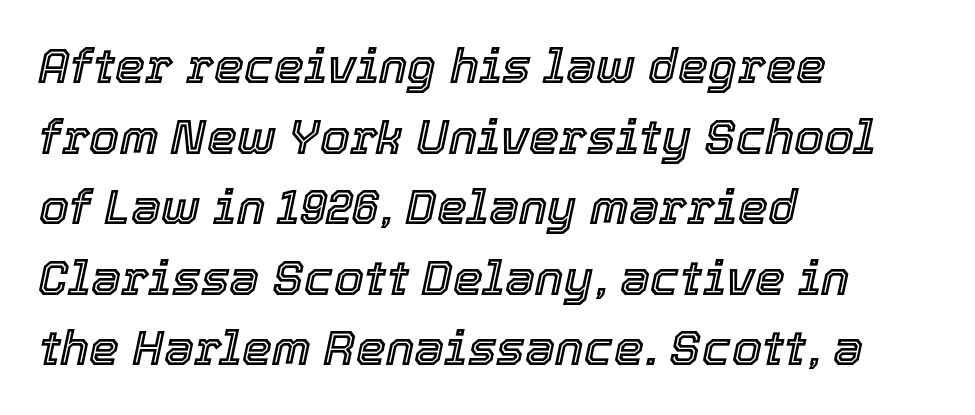
Q: Is the text italic (slanted)? A: Yes, it leans right by about 12 degrees.
Q: Is the text underlined? A: No.
Q: How is the paragraph aligned? A: Left-aligned.
Q: Is the spacing between letters normal or unusually wide? A: Normal.
Q: Is the spacing between lines tight, normal or loose? A: Normal.
Q: Width (condensed, normal, or wide)? A: Normal.
Q: x-height? A: Medium.
Q: Monospaced? A: No.
